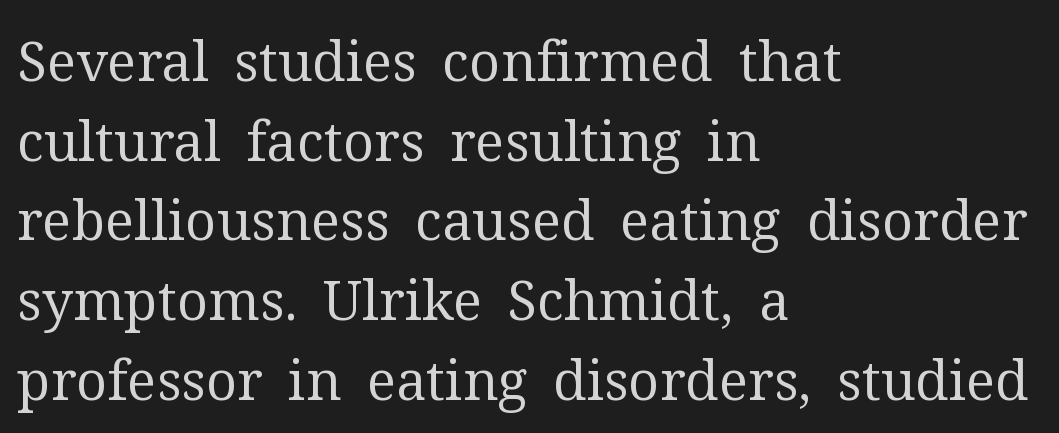
Regarding leading, the lines here are spaced in the standard way. These lines keep a tight, regular rhythm from letter to letter. Does the type have serifs? Yes, each stem ends in a small foot. Is there any slant? The stems are plumb.
